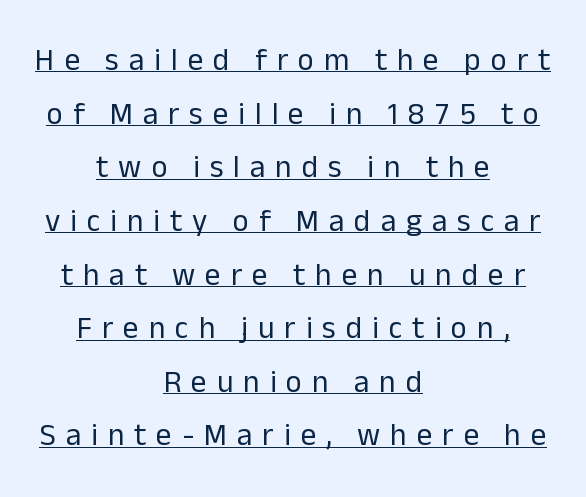
The image shows 31 px regular-weight sans-serif type, upright; set centered, line spacing 1.73x, unusually wide letter spacing (+0.32 em), underlined; low stroke contrast and a medium x-height.
